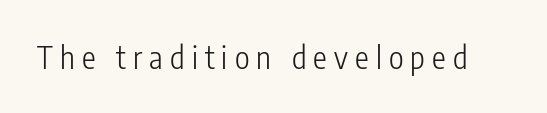
{"serif": "no", "italic": "no", "bold": "no", "weight": "light", "width": "condensed", "stroke_contrast": "low", "x_height": "medium", "monospaced": "no", "underline": "no", "letter_spacing": "wide", "letter_spacing_em": 0.23, "glyph_px": 31}
